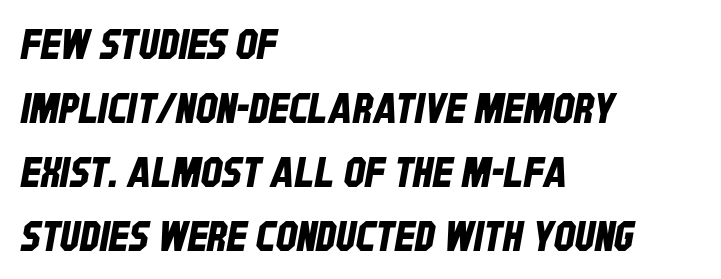
The image shows 42 px condensed sans-serif type; set left-aligned, normal line spacing (1.52x), normal letter spacing, not underlined; low stroke contrast and a large x-height.
